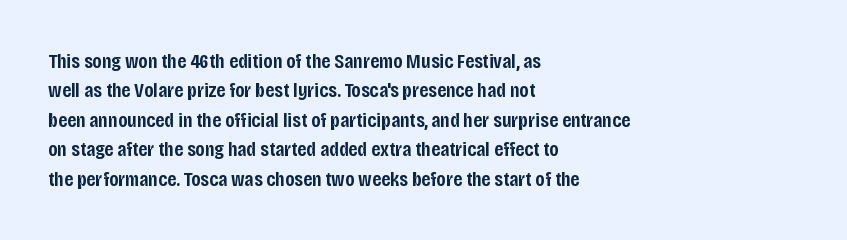
{"italic": "no", "bold": "semi", "underline": "no", "align": "left", "line_spacing": "normal", "line_spacing_ratio": 1.4, "letter_spacing": "normal", "letter_spacing_em": 0.0, "glyph_px": 21}
